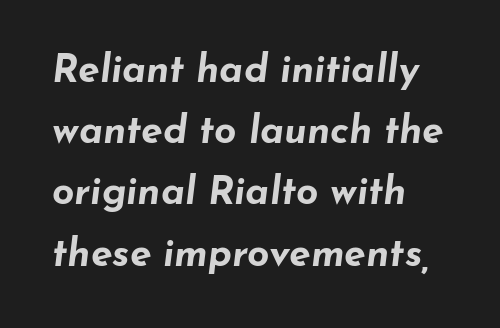
The image shows 39 px bold, wide type, italic (leaning right); set left-aligned, normal line spacing (1.57x), normal letter spacing, not underlined; low stroke contrast and a small x-height.
